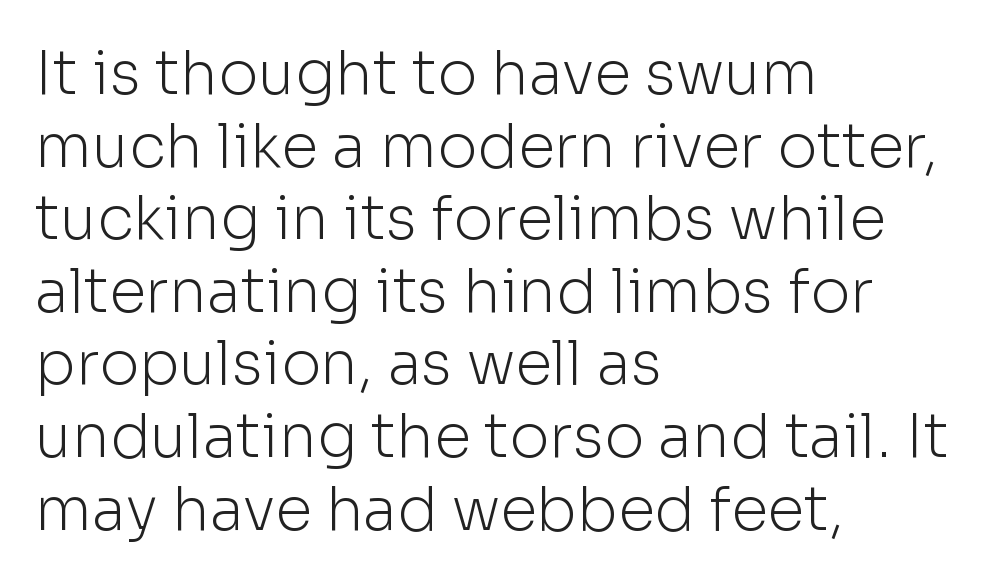
The face used here is proportionally spaced, like ordinary book or web type. Has an underline been added? It has not. The letters sit at their default tracking, neither squeezed nor spread. Ink coverage per letter is moderate at most. In terms of posture, this sample is upright. The passage shown is typeset with a sans-serif family.
